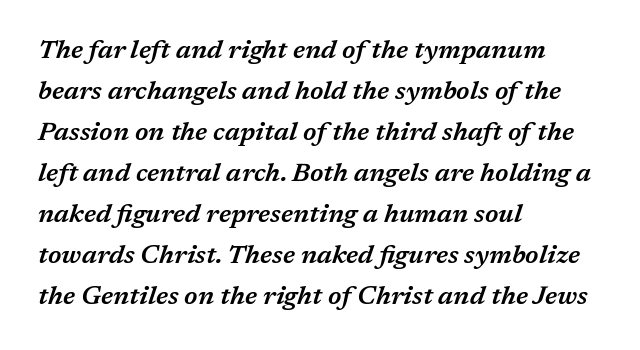
Q: Is the text bold? A: Semi-bold.
Q: Is the text italic (slanted)? A: Yes, it leans right by about 17 degrees.
Q: Is the text underlined? A: No.
Q: How is the paragraph aligned? A: Left-aligned.
Q: Is the spacing between letters normal or unusually wide? A: Normal.
Q: Is the spacing between lines tight, normal or loose? A: Normal.
